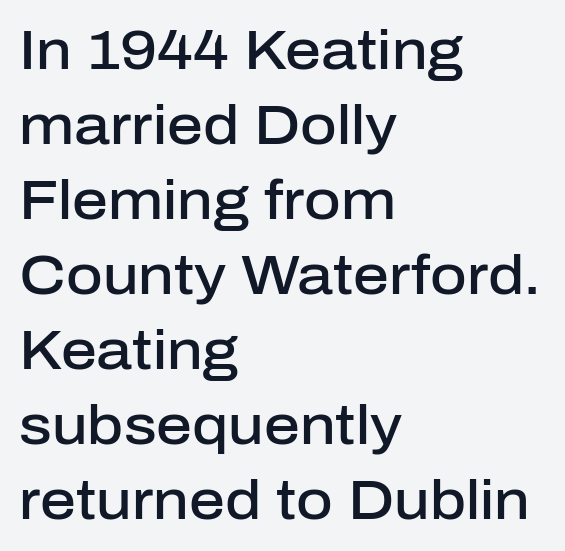
Q: Is the text bold? A: Semi-bold.
Q: Is the text italic (slanted)? A: No, it is upright.
Q: Is the typeface a serif or a sans-serif typeface? A: Sans-serif.
Q: Is the text underlined? A: No.
Q: How is the paragraph aligned? A: Left-aligned.
Q: Is the spacing between letters normal or unusually wide? A: Normal.
Q: Is the spacing between lines tight, normal or loose? A: Normal.
Q: Width (condensed, normal, or wide)? A: Normal.
Q: Stroke contrast? A: Low.
Q: x-height? A: Medium.
Q: Monospaced? A: No.
